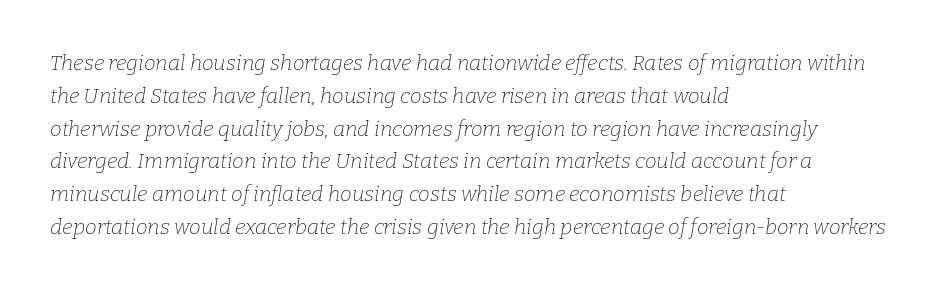
Line starts are locked; line ends wander. Default kerning and tracking; the words read as compact shapes. One glance says typical: line gaps are just what's usual. A typesetter would mark this as italic.
